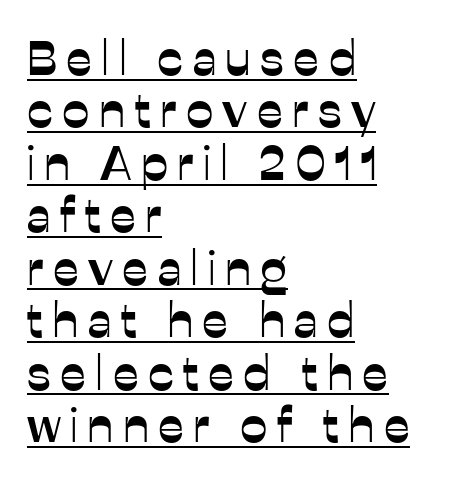
Q: Is the text italic (slanted)? A: No, it is upright.
Q: Is the typeface a serif or a sans-serif typeface? A: Sans-serif.
Q: Is the text underlined? A: Yes.
Q: How is the paragraph aligned? A: Left-aligned.
Q: Is the spacing between lines tight, normal or loose? A: Tight.
Q: Width (condensed, normal, or wide)? A: Normal.
Q: Stroke contrast? A: Low.
Q: x-height? A: Medium.
Q: Monospaced? A: No.
